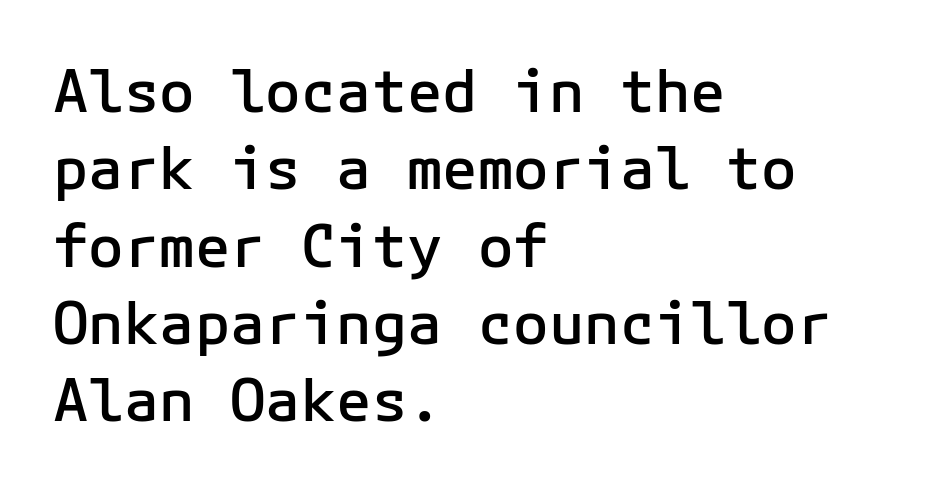
The image shows 59 px semibold sans-serif type, upright, monospaced; set left-aligned, normal line spacing (1.31x), normal letter spacing, not underlined; low stroke contrast and a medium x-height.
